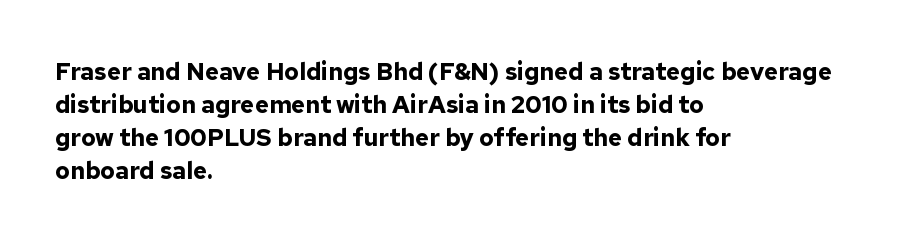
{"italic": "no", "bold": "yes", "underline": "no", "align": "left", "line_spacing": "normal", "line_spacing_ratio": 1.37, "letter_spacing": "normal", "letter_spacing_em": 0.0, "glyph_px": 24}
